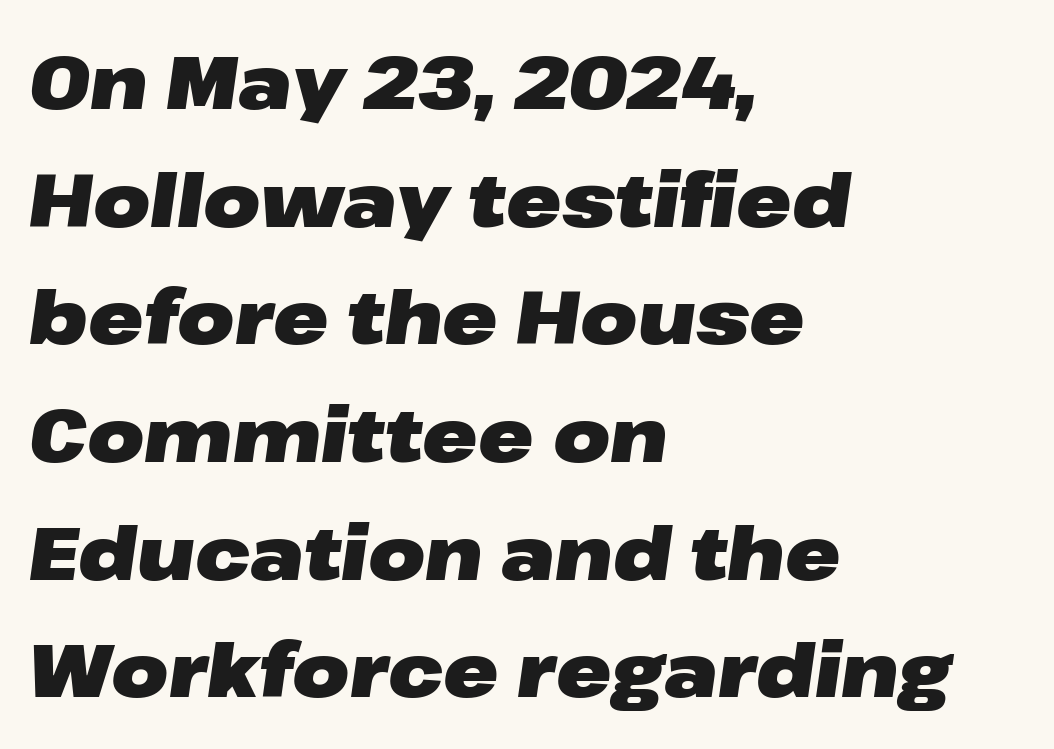
Look at the stroke-to-counter ratio: heavy, a bold. A clean baseline with only descenders dipping below it. Line spacing here is normal. Horizontal alignment here is leftward, the default for most running prose.
